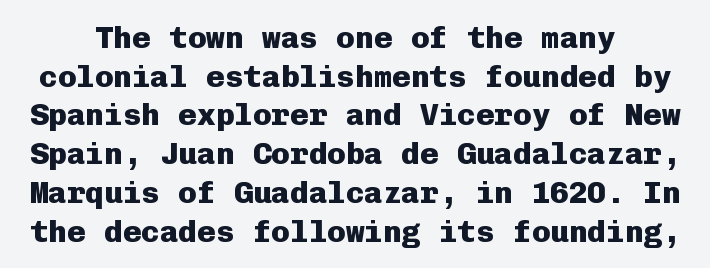
Q: Is the text bold? A: Yes.
Q: Is the text italic (slanted)? A: No, it is upright.
Q: Is the typeface a serif or a sans-serif typeface? A: Sans-serif.
Q: Is the text underlined? A: No.
Q: Is the spacing between letters normal or unusually wide? A: Normal.
Q: Is the spacing between lines tight, normal or loose? A: Normal.
Q: Width (condensed, normal, or wide)? A: Normal.
Q: Stroke contrast? A: Low.
Q: x-height? A: Medium.
Q: Monospaced? A: Yes.
